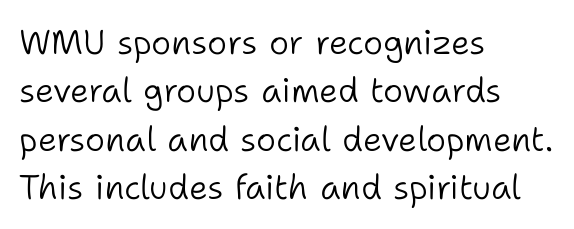
The letters advance in unequal steps, a hallmark of proportional type. Nope, no serifs anywhere on these letters. The letters sit at their default tracking, neither squeezed nor spread. Visually the block forms a straight wall on the left and a jagged coastline on the right. No italicization has been applied; the sample stays upright.
